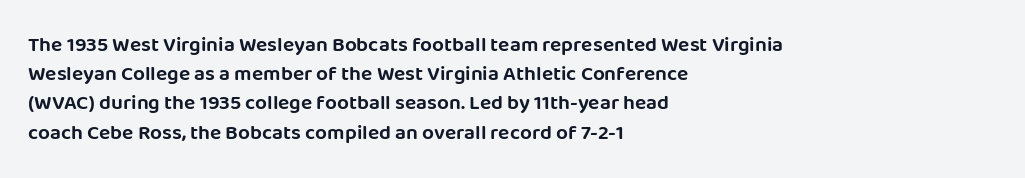
The image shows 21 px text type, upright; set left-aligned, normal line spacing (1.39x), normal letter spacing, not underlined.
